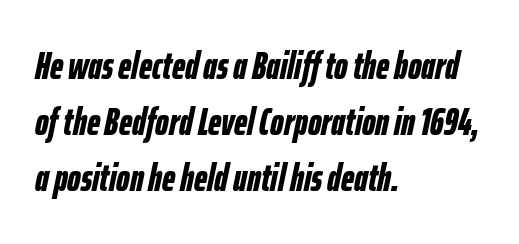
Q: Is the text bold? A: Yes.
Q: Is the text italic (slanted)? A: Yes, it leans right by about 12 degrees.
Q: Is the text underlined? A: No.
Q: How is the paragraph aligned? A: Left-aligned.
Q: Is the spacing between letters normal or unusually wide? A: Normal.
Q: Is the spacing between lines tight, normal or loose? A: Normal.
Q: Width (condensed, normal, or wide)? A: Condensed.
Q: Stroke contrast? A: Low.
Q: x-height? A: Medium.
Q: Monospaced? A: No.
